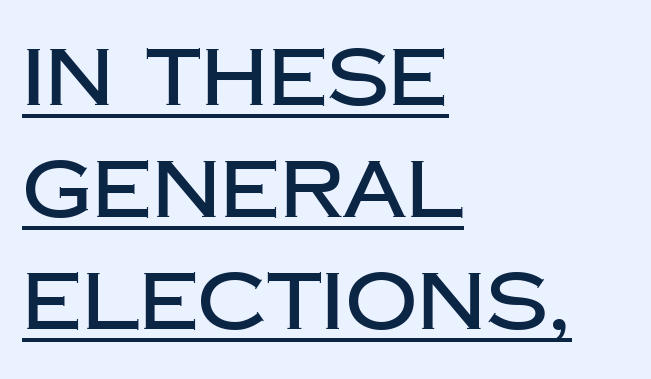
The image shows 80 px sans-serif type, upright; set left-aligned, normal line spacing (1.4x), normal letter spacing, underlined; low stroke contrast and a large x-height.
